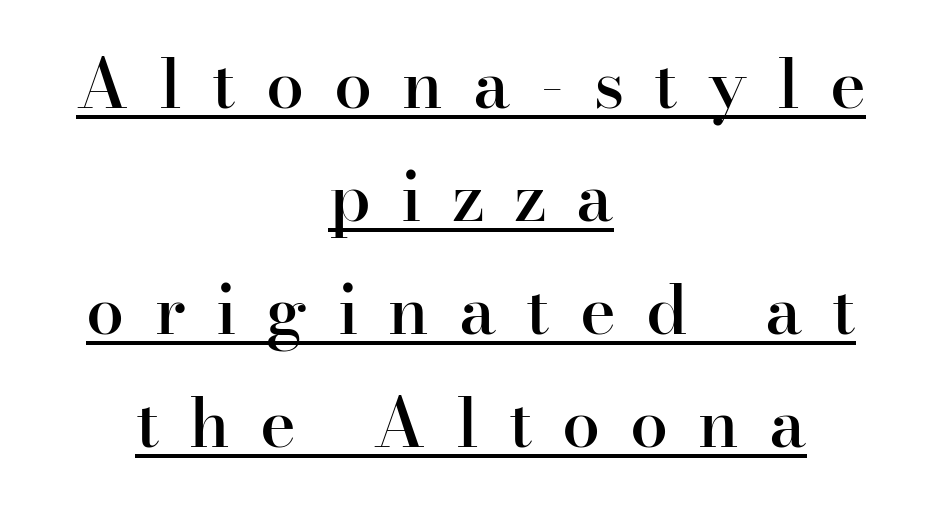
The image shows 68 px semibold serif type, upright; set centered, normal line spacing (1.66x), unusually wide letter spacing (+0.44 em), underlined; high stroke contrast and a small x-height.
